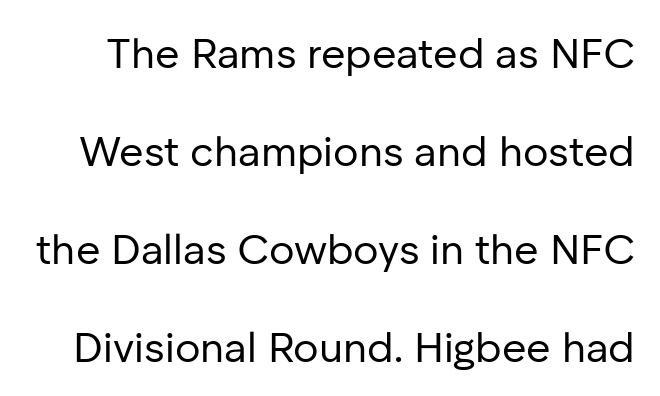
Q: Is the text bold? A: No.
Q: Is the text italic (slanted)? A: No, it is upright.
Q: Is the typeface a serif or a sans-serif typeface? A: Sans-serif.
Q: Is the text underlined? A: No.
Q: Is the spacing between letters normal or unusually wide? A: Normal.
Q: Is the spacing between lines tight, normal or loose? A: Loose.
Q: Width (condensed, normal, or wide)? A: Normal.
Q: Stroke contrast? A: Low.
Q: x-height? A: Medium.
Q: Monospaced? A: No.
